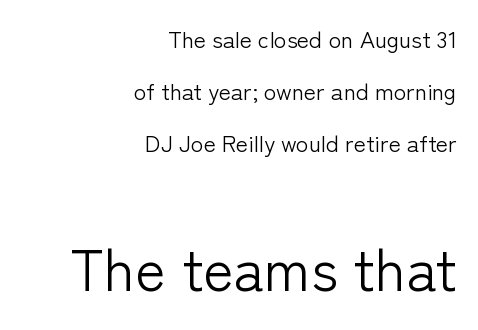
{"serif": "no", "italic": "no", "bold": "no", "weight": "light", "width": "normal", "stroke_contrast": "low", "x_height": "medium", "monospaced": "no", "underline": "no", "align": "right", "line_spacing": "loose", "line_spacing_ratio": 2.26, "letter_spacing": "normal", "letter_spacing_em": 0.0, "larger_block": "second", "size_ratio": 2.52, "glyph_px": 58}
